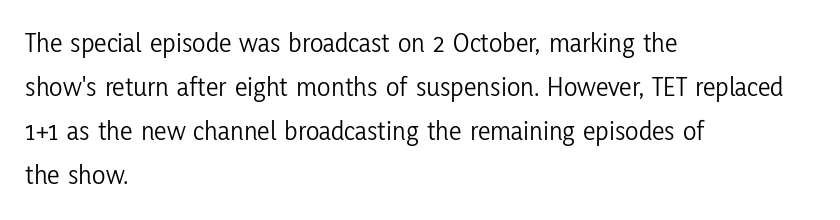
The image shows 28 px light, condensed sans-serif type, upright; set left-aligned, normal line spacing (1.57x), normal letter spacing, not underlined; low stroke contrast and a medium x-height.
